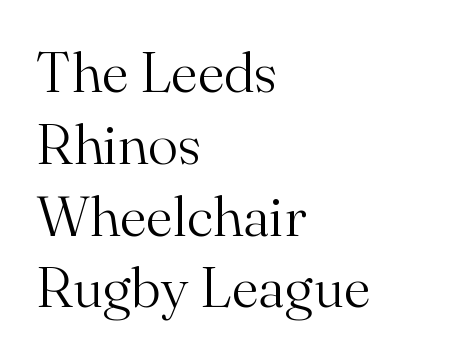
{"serif": "yes", "italic": "no", "bold": "no", "weight": "light", "width": "normal", "stroke_contrast": "medium", "x_height": "small", "monospaced": "no", "underline": "no", "align": "left", "line_spacing": "normal", "line_spacing_ratio": 1.26, "letter_spacing": "normal", "letter_spacing_em": 0.0, "glyph_px": 57}
